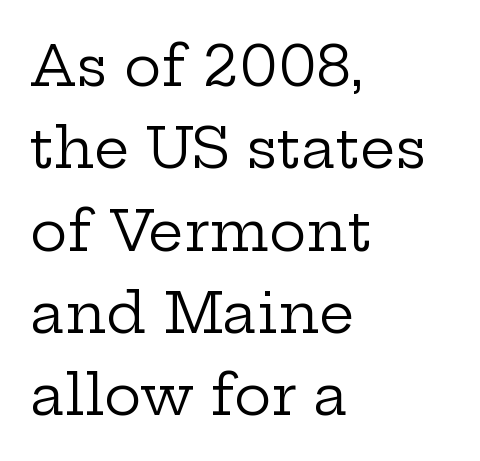
Q: Is the text bold? A: No.
Q: Is the text italic (slanted)? A: No, it is upright.
Q: Is the typeface a serif or a sans-serif typeface? A: Serif.
Q: Is the text underlined? A: No.
Q: How is the paragraph aligned? A: Left-aligned.
Q: Is the spacing between letters normal or unusually wide? A: Normal.
Q: Is the spacing between lines tight, normal or loose? A: Normal.
Q: Width (condensed, normal, or wide)? A: Wide.
Q: Stroke contrast? A: Low.
Q: x-height? A: Medium.
Q: Monospaced? A: No.
